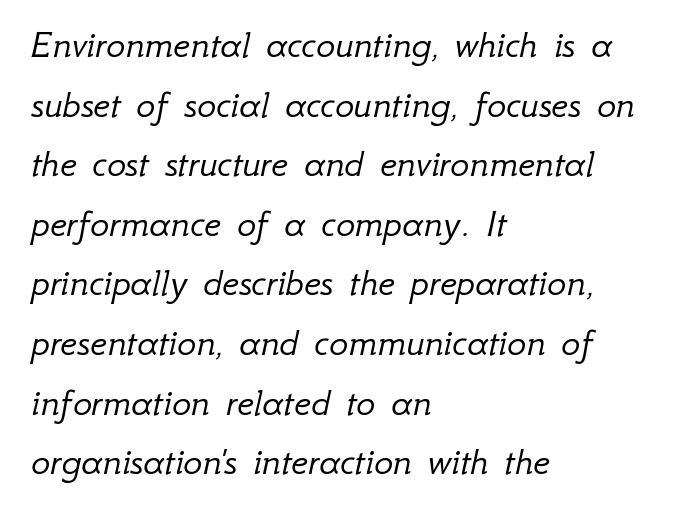
Q: Is the text bold? A: No.
Q: Is the text italic (slanted)? A: Yes, it leans right by about 12 degrees.
Q: Is the text underlined? A: No.
Q: How is the paragraph aligned? A: Left-aligned.
Q: Is the spacing between letters normal or unusually wide? A: Normal.
Q: Is the spacing between lines tight, normal or loose? A: Normal.
Q: Width (condensed, normal, or wide)? A: Normal.
Q: Stroke contrast? A: Low.
Q: x-height? A: Small.
Q: Monospaced? A: No.
